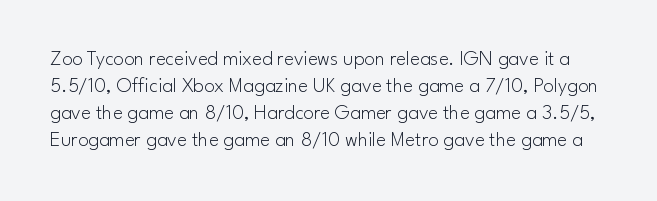
The image shows 21 px text type, upright; set normal line spacing (1.28x), normal letter spacing, not underlined.
